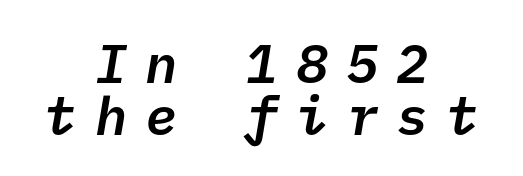
The image shows 54 px semibold sans-serif type; set centered, tight line spacing (0.97x), unusually wide letter spacing (+0.33 em), not underlined; low stroke contrast and a medium x-height.
